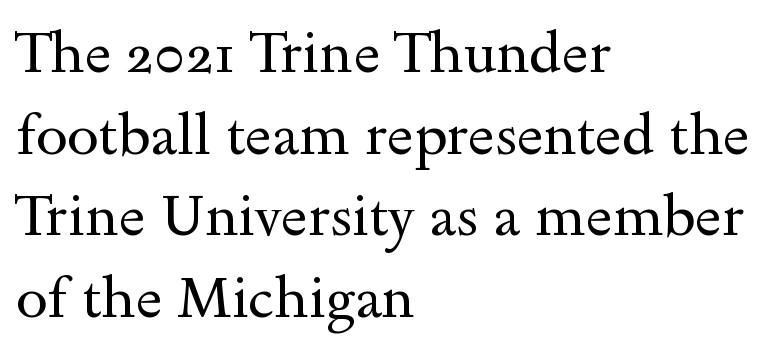
{"serif": "yes", "italic": "no", "bold": "no", "weight": "regular", "width": "wide", "x_height": "small", "monospaced": "no", "underline": "no", "align": "left", "line_spacing": "normal", "line_spacing_ratio": 1.43, "letter_spacing": "normal", "letter_spacing_em": 0.0, "glyph_px": 57}
